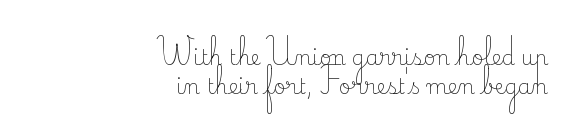
The weight would be labelled regular, book, light, or lighter still. The typography opts for an upright posture over an oblique one. The letterforms sit shoulder to shoulder at normal distance. The string is rendered with underlining switched off. The passage is arranged like a letterhead date or caption credit — flush right.
